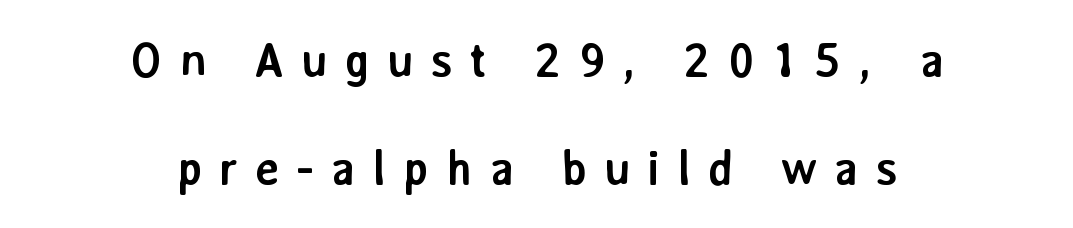
Q: Is the text bold? A: Yes.
Q: Is the text italic (slanted)? A: No, it is upright.
Q: Is the typeface a serif or a sans-serif typeface? A: Sans-serif.
Q: Is the text underlined? A: No.
Q: How is the paragraph aligned? A: Centered.
Q: Is the spacing between letters normal or unusually wide? A: Unusually wide.
Q: Is the spacing between lines tight, normal or loose? A: Loose.
Q: Width (condensed, normal, or wide)? A: Normal.
Q: Stroke contrast? A: Low.
Q: x-height? A: Medium.
Q: Monospaced? A: No.
